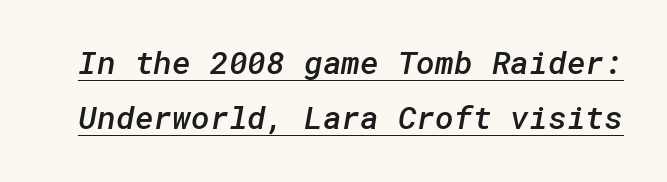
Q: Is the text bold? A: Semi-bold.
Q: Is the typeface a serif or a sans-serif typeface? A: Sans-serif.
Q: Is the text underlined? A: Yes.
Q: Is the spacing between letters normal or unusually wide? A: Normal.
Q: Width (condensed, normal, or wide)? A: Normal.
Q: Stroke contrast? A: Low.
Q: x-height? A: Medium.
